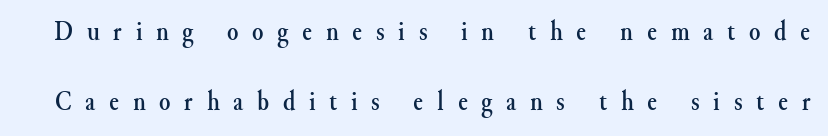
In terms of letterform style, serifs are clearly present. The rendering uses natural spacing where letterforms have individual widths. Is there any slant? The stems are plumb. Each word looks stretched out because of the extra space between its letters. Just letters on the line, the space beneath them empty.
